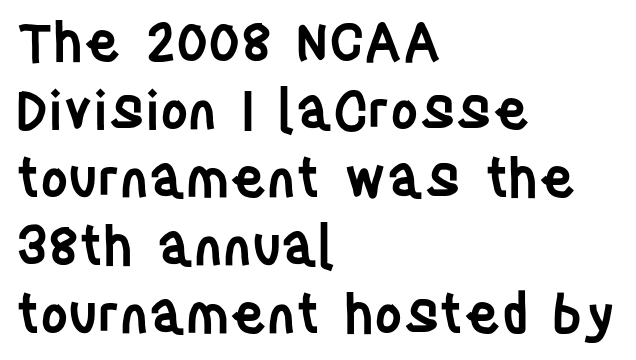
Q: Is the text bold? A: Semi-bold.
Q: Is the text italic (slanted)? A: No, it is upright.
Q: Is the typeface a serif or a sans-serif typeface? A: Sans-serif.
Q: Is the text underlined? A: No.
Q: How is the paragraph aligned? A: Left-aligned.
Q: Is the spacing between letters normal or unusually wide? A: Normal.
Q: Is the spacing between lines tight, normal or loose? A: Normal.
Q: Width (condensed, normal, or wide)? A: Condensed.
Q: Stroke contrast? A: Low.
Q: x-height? A: Large.
Q: Monospaced? A: No.
